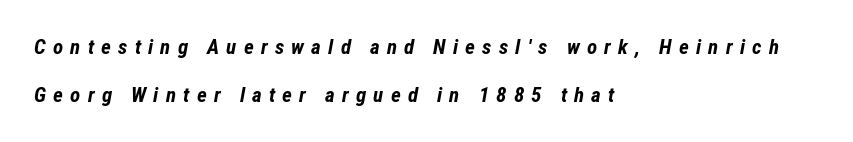
The rendering inserts visible extra space after every character. These lines are set flush left with a ragged right edge. Italic? Definitely — the glyphs are oblique. Any mark beneath the type? The region is blank. The face used here has the dense, thick strokes of a bold. If you measured baseline to baseline, you'd find a long distance.
